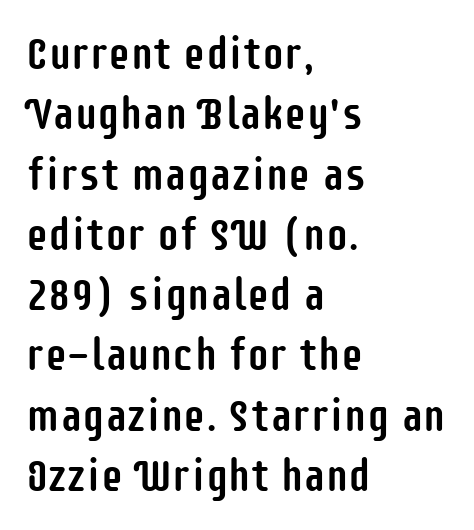
The image shows 45 px condensed sans-serif type, upright; set left-aligned, normal line spacing (1.34x), normal letter spacing, not underlined; low stroke contrast and a large x-height.
